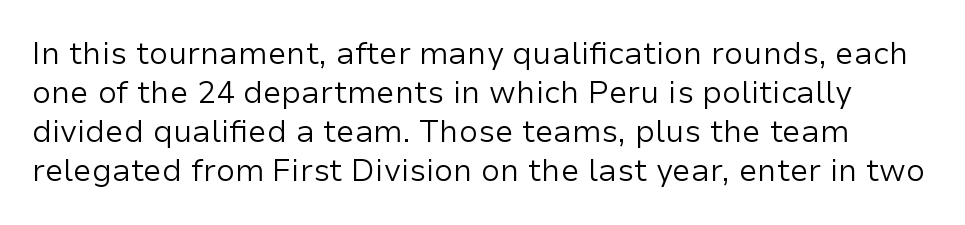
Notice how descenders clear the ascenders below comfortably — that's standard leading. Here the designer chose a conventional face with non-uniform glyph widths. What stands out about the letter spacing? Nothing — it is the standard amount. Every stem runs plumb, perpendicular to the baseline. Weight: not bold — regular or lighter. I'd call this a sans setting — the letters go barefoot.
